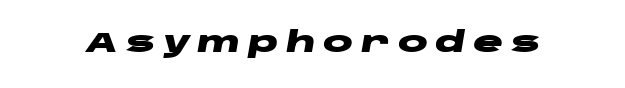
Q: Is the text bold? A: Yes.
Q: Is the text italic (slanted)? A: Yes, it leans right by about 10 degrees.
Q: Is the text underlined? A: No.
Q: Is the spacing between letters normal or unusually wide? A: Unusually wide.
Q: Width (condensed, normal, or wide)? A: Wide.
Q: Stroke contrast? A: Low.
Q: x-height? A: Large.
Q: Monospaced? A: No.
